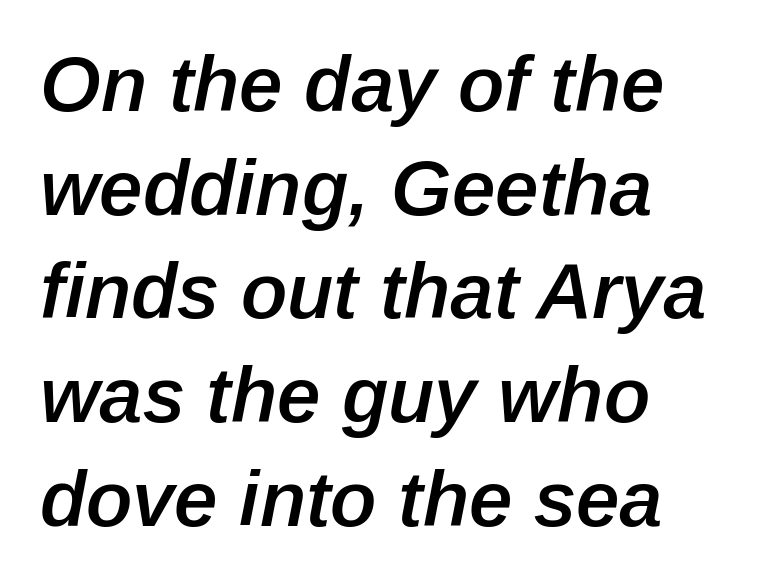
The image shows 78 px semibold type, italic (leaning right); set left-aligned, normal line spacing (1.33x), normal letter spacing, not underlined; low stroke contrast and a medium x-height.
